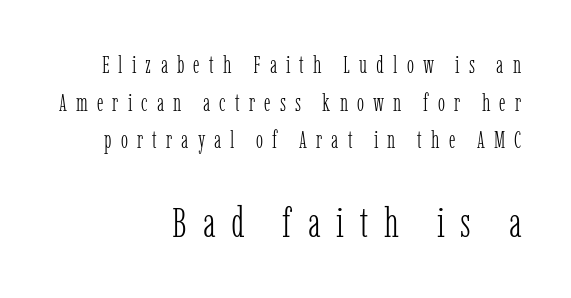
The image shows 42 px light, condensed serif type, upright; set right-aligned, normal line spacing (1.57x), unusually wide letter spacing (+0.38 em), not underlined; the second (bottom) block is 1.75x larger; low stroke contrast and a medium x-height.
